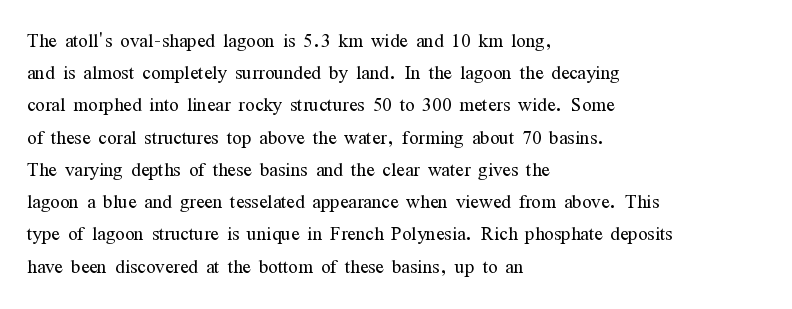
These lines keep a tight, regular rhythm from letter to letter. This sample is left-justified, so line endings fall wherever the words run out. The space between consecutive lines is moderate. Do the letters lean? They stand straight. The passage shown is not underscored anywhere. Stems and bowls with no extra thickness — not bold.
